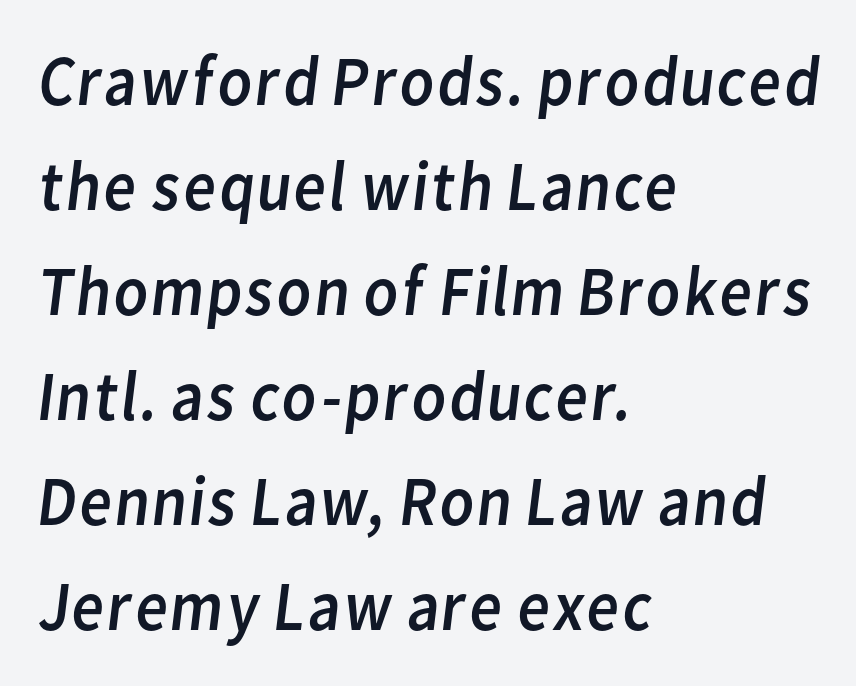
Q: Is the text bold? A: No.
Q: Is the typeface a serif or a sans-serif typeface? A: Sans-serif.
Q: Is the text underlined? A: No.
Q: How is the paragraph aligned? A: Left-aligned.
Q: Is the spacing between letters normal or unusually wide? A: Normal.
Q: Is the spacing between lines tight, normal or loose? A: Normal.
Q: Width (condensed, normal, or wide)? A: Normal.
Q: Stroke contrast? A: Low.
Q: x-height? A: Medium.
Q: Monospaced? A: No.
